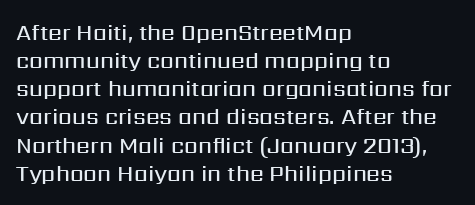
{"italic": "no", "bold": "semi", "underline": "no", "align": "left", "line_spacing": "normal", "line_spacing_ratio": 1.28, "letter_spacing": "normal", "letter_spacing_em": 0.0, "glyph_px": 22}
